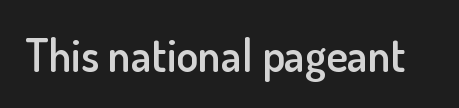
{"serif": "no", "italic": "no", "bold": "semi", "weight": "semibold", "width": "normal", "stroke_contrast": "low", "x_height": "small", "monospaced": "no", "underline": "no", "letter_spacing": "normal", "letter_spacing_em": 0.0, "glyph_px": 45}
